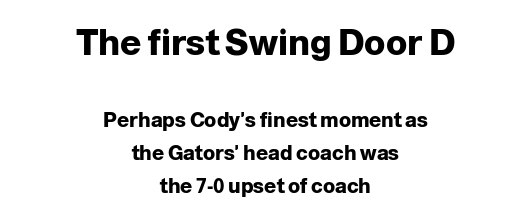
Q: Is the text bold? A: Yes.
Q: Is the text italic (slanted)? A: No, it is upright.
Q: Is the typeface a serif or a sans-serif typeface? A: Sans-serif.
Q: Is the text underlined? A: No.
Q: How is the paragraph aligned? A: Centered.
Q: Is the spacing between letters normal or unusually wide? A: Normal.
Q: Is the spacing between lines tight, normal or loose? A: Normal.
Q: Which block of text is set in a larger size, the first (top) or the second (bottom)? A: The first (top) one.
Q: Width (condensed, normal, or wide)? A: Normal.
Q: Stroke contrast? A: Low.
Q: x-height? A: Medium.
Q: Monospaced? A: No.
